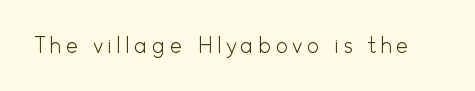
The image shows 21 px text type, upright; set not underlined.
